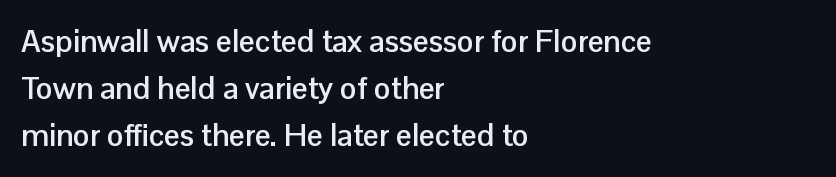
In terms of weight, the rendering is a true, heavy bold. A classic flush-left, rag-right setting is used for this passage. Proportional: the letters do not fall into vertical columns. What's the leading like? Ordinary, nothing unusual.
